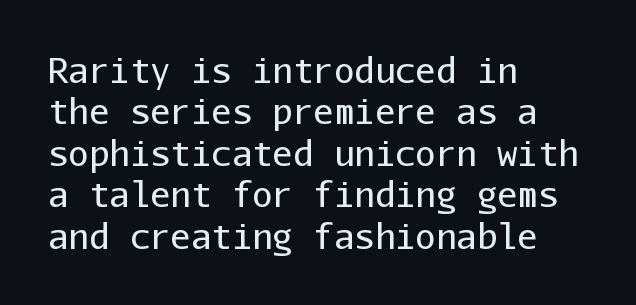
{"serif": "no", "italic": "no", "bold": "no", "weight": "regular", "width": "normal", "stroke_contrast": "low", "x_height": "medium", "monospaced": "yes", "underline": "no", "align": "left", "line_spacing_ratio": 1.22, "letter_spacing": "normal", "letter_spacing_em": 0.0, "glyph_px": 34}
